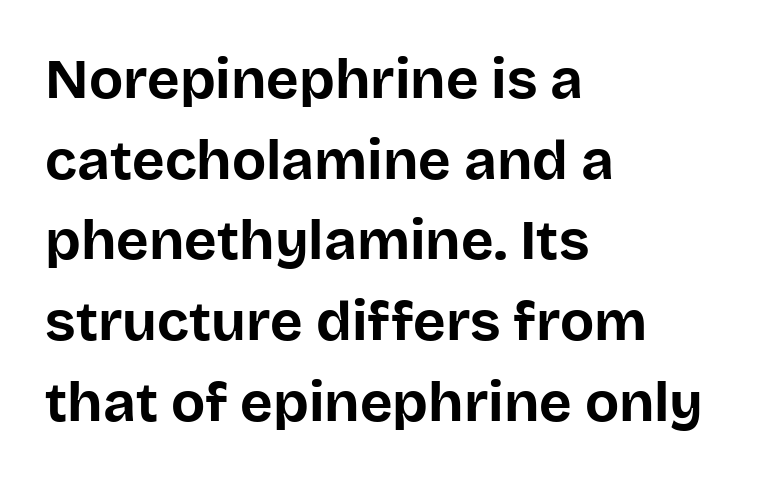
Observe the absence of serifs on each vertical stroke in this sample. These lines keep a tight, regular rhythm from letter to letter. Bare-footed words on every line. Evenly set lines give the paragraph a standard silhouette. Does the lettering tilt? It doesn't — this is upright. Caption: multi-line text, flush left, ragged right.
